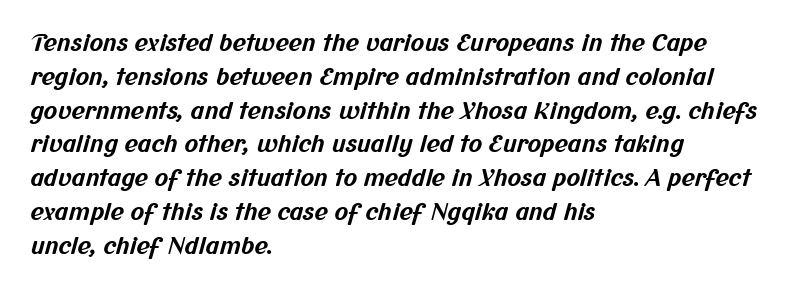
The block of text has a typical density, with ordinary space between rows. Words appear dense and cohesive because spacing is normal. A classic flush-left, rag-right setting is used for this passage. Summary of weight: heavy, a full bold. The string is rendered with underlining switched off.
